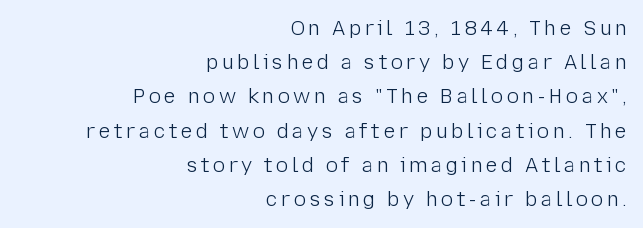
Q: Is the text bold? A: No.
Q: Is the text italic (slanted)? A: No, it is upright.
Q: Is the text underlined? A: No.
Q: How is the paragraph aligned? A: Right-aligned.
